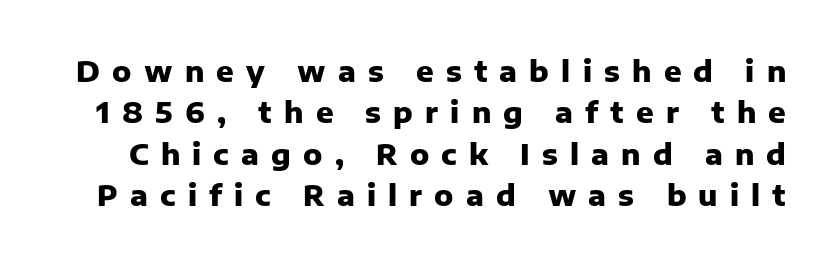
{"serif": "no", "italic": "no", "bold": "yes", "weight": "heavy", "width": "normal", "stroke_contrast": "low", "x_height": "medium", "monospaced": "no", "underline": "no", "line_spacing": "normal", "line_spacing_ratio": 1.43, "letter_spacing": "wide", "letter_spacing_em": 0.42, "glyph_px": 29}
